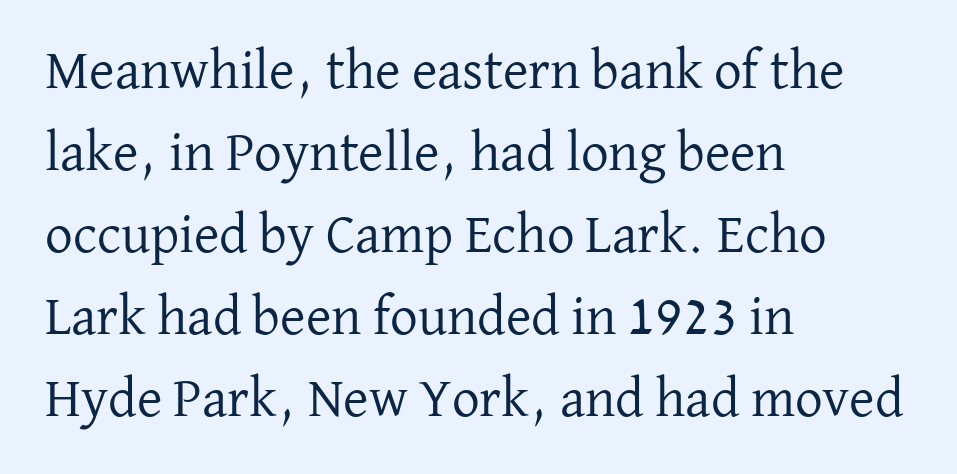
{"serif": "yes", "italic": "no", "bold": "no", "weight": "regular", "width": "normal", "stroke_contrast": "low", "x_height": "medium", "monospaced": "no", "underline": "no", "align": "left", "line_spacing": "normal", "line_spacing_ratio": 1.49, "letter_spacing": "normal", "letter_spacing_em": 0.0, "glyph_px": 55}
